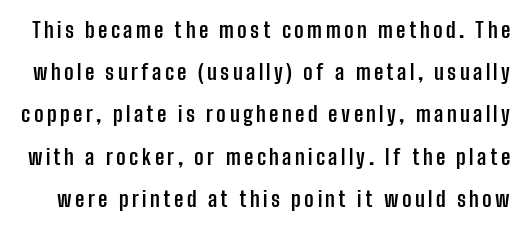
Q: Is the text bold? A: Yes.
Q: Is the text italic (slanted)? A: No, it is upright.
Q: Is the text underlined? A: No.
Q: Is the spacing between lines tight, normal or loose? A: Loose.
